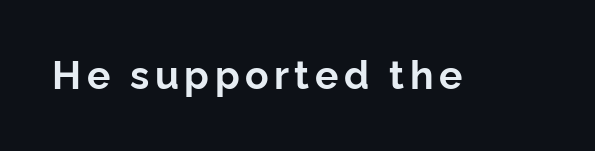
Any mark beneath the type? The region is blank. The type family on display is of the sans-serif kind. The rendering uses natural spacing where letterforms have individual widths. I'd describe the lettering as bold — thick and assertive.
